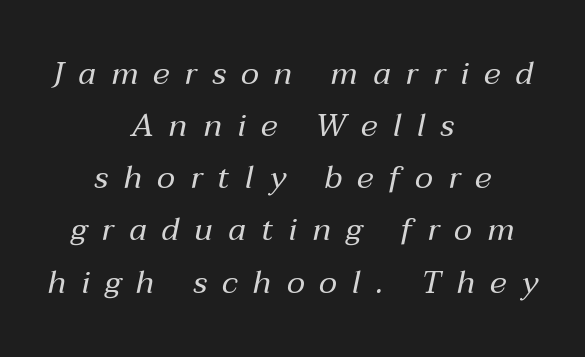
The paragraph shown floats in the horizontal middle. Would a proofreader flag this as italicized? Yes. Looks like regular typesetting: each glyph gets only the width it needs. The face used here is rendered with a markedly widened letterfit. Honestly, the row spacing looks completely unremarkable.
